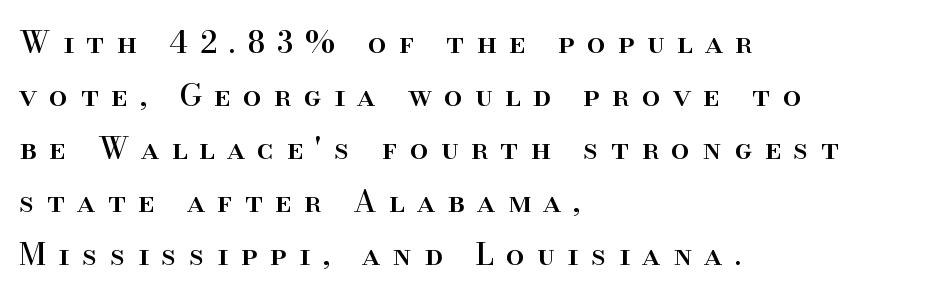
Think of a printed novel: that variable character pitch is what you see here. The letters carry serifs — small finishing strokes at the ends of their stems. Words appear elongated and porous because spacing is wide. The gap between lines stays unmarked. In terms of posture, this sample is upright.
